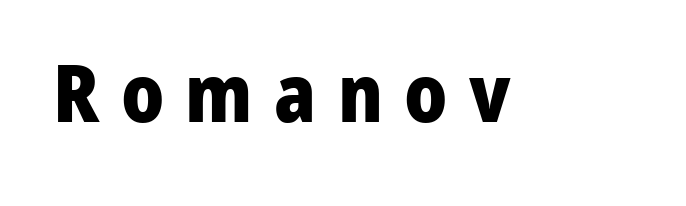
The image shows 79 px heavy sans-serif type, upright; set unusually wide letter spacing (+0.27 em), not underlined; low stroke contrast and a medium x-height.
